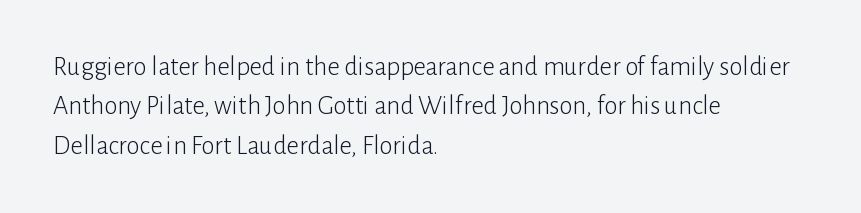
Q: Is the text bold? A: No.
Q: Is the text italic (slanted)? A: No, it is upright.
Q: Is the text underlined? A: No.
Q: How is the paragraph aligned? A: Left-aligned.
Q: Is the spacing between letters normal or unusually wide? A: Normal.
Q: Is the spacing between lines tight, normal or loose? A: Normal.
